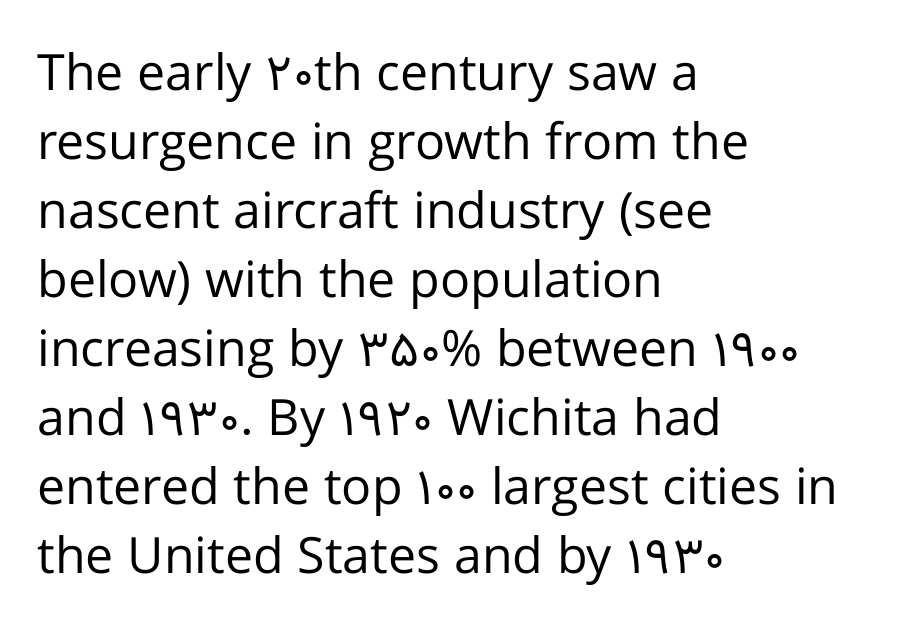
The image shows 50 px regular-weight sans-serif type, upright; set left-aligned, normal line spacing (1.38x), normal letter spacing, not underlined; low stroke contrast and a medium x-height.
